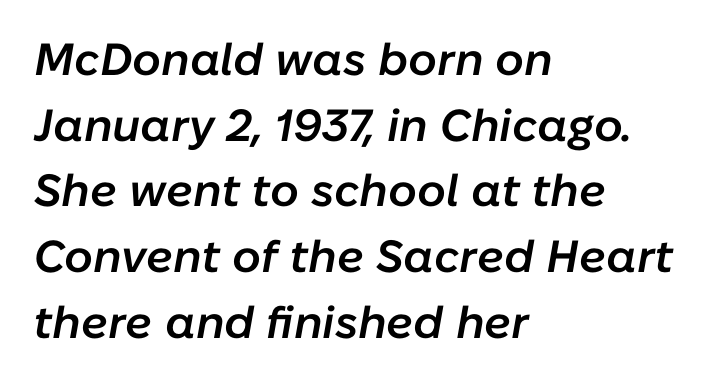
The image shows 45 px semibold type, italic (leaning right); set left-aligned, normal line spacing (1.46x), normal letter spacing, not underlined; low stroke contrast and a medium x-height.
